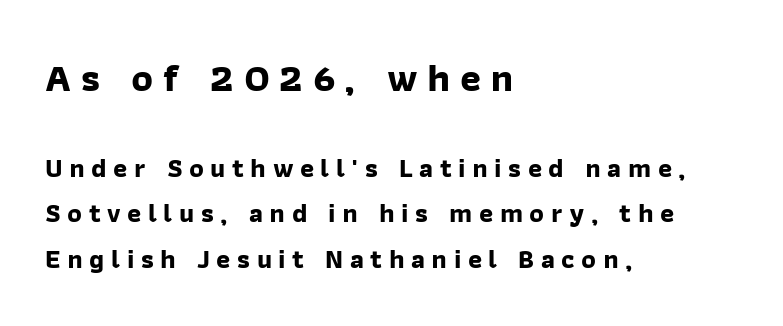
The image shows 40 px bold sans-serif type; set left-aligned, normal line spacing (1.69x), unusually wide letter spacing (+0.24 em), not underlined; the first (top) block is 1.48x larger; low stroke contrast and a medium x-height.
